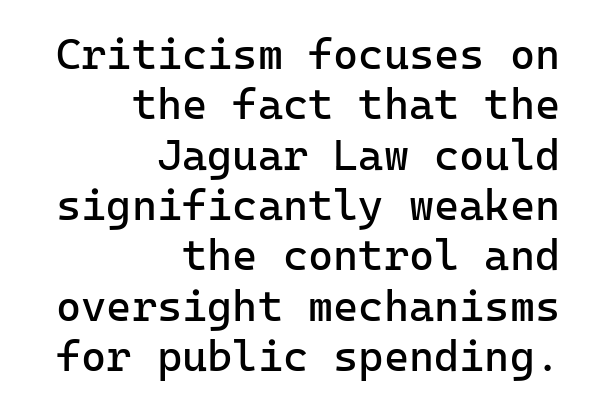
{"serif": "no", "italic": "no", "bold": "no", "weight": "regular", "width": "normal", "stroke_contrast": "low", "x_height": "medium", "monospaced": "yes", "underline": "no", "align": "right", "line_spacing_ratio": 1.17, "letter_spacing": "normal", "letter_spacing_em": 0.0, "glyph_px": 43}
